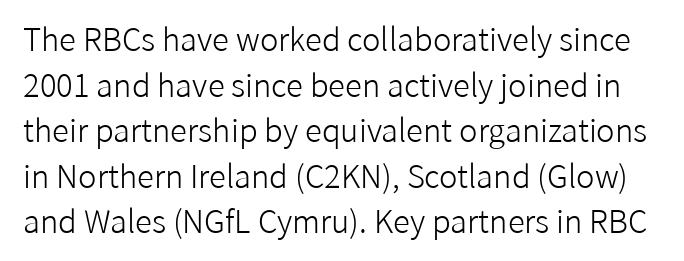
Q: Is the text bold? A: No.
Q: Is the text italic (slanted)? A: No, it is upright.
Q: Is the typeface a serif or a sans-serif typeface? A: Sans-serif.
Q: Is the text underlined? A: No.
Q: Is the spacing between letters normal or unusually wide? A: Normal.
Q: Is the spacing between lines tight, normal or loose? A: Normal.
Q: Width (condensed, normal, or wide)? A: Normal.
Q: Stroke contrast? A: Low.
Q: x-height? A: Medium.
Q: Monospaced? A: No.
